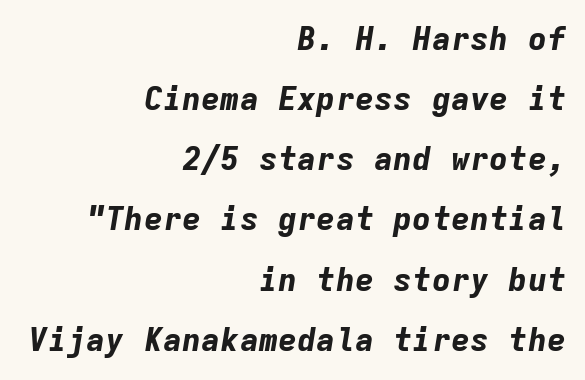
{"italic": "yes", "lean": "right", "slant_degrees": 9, "bold": "yes", "weight": "bold", "width": "normal", "stroke_contrast": "low", "x_height": "medium", "monospaced": "yes", "underline": "no", "align": "right", "line_spacing_ratio": 1.88, "letter_spacing": "normal", "letter_spacing_em": 0.0, "glyph_px": 32}
